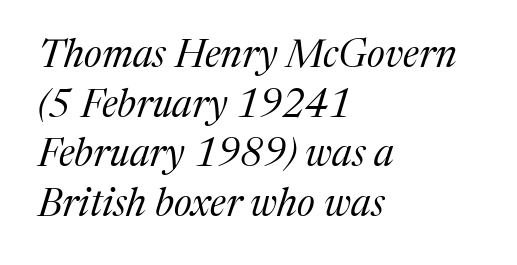
Q: Is the text bold? A: No.
Q: Is the text italic (slanted)? A: Yes, it leans right by about 17 degrees.
Q: Is the typeface a serif or a sans-serif typeface? A: Serif.
Q: Is the text underlined? A: No.
Q: How is the paragraph aligned? A: Left-aligned.
Q: Is the spacing between letters normal or unusually wide? A: Normal.
Q: Is the spacing between lines tight, normal or loose? A: Normal.
Q: Width (condensed, normal, or wide)? A: Normal.
Q: Stroke contrast? A: Medium.
Q: x-height? A: Medium.
Q: Monospaced? A: No.
